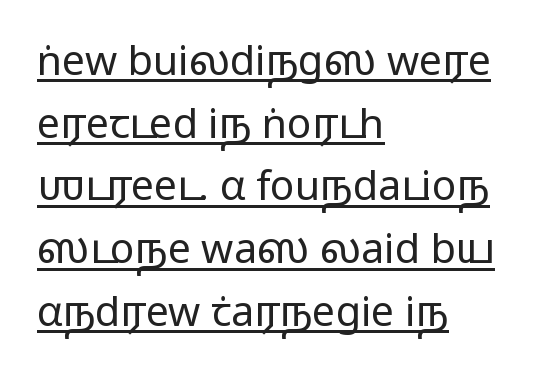
Glance below the letters and you will spot a drawn line. Note the varied advance widths — an 'i' is clearly narrower than an 'm'. It's the straight-up-and-down kind of type. Type style note: lacks serifs.
